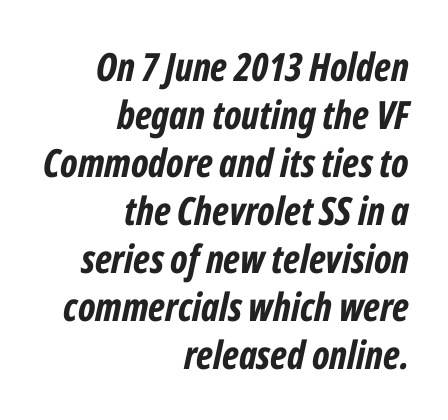
{"italic": "yes", "lean": "right", "slant_degrees": 12, "bold": "yes", "weight": "bold", "width": "condensed", "stroke_contrast": "low", "x_height": "medium", "monospaced": "no", "underline": "no", "align": "right", "line_spacing_ratio": 1.23, "letter_spacing": "normal", "letter_spacing_em": 0.0, "glyph_px": 39}
